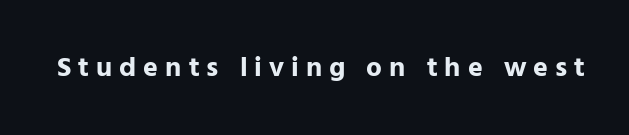
{"serif": "no", "italic": "no", "bold": "yes", "weight": "bold", "width": "normal", "stroke_contrast": "low", "x_height": "medium", "monospaced": "no", "underline": "no", "letter_spacing": "wide", "letter_spacing_em": 0.25, "glyph_px": 28}
